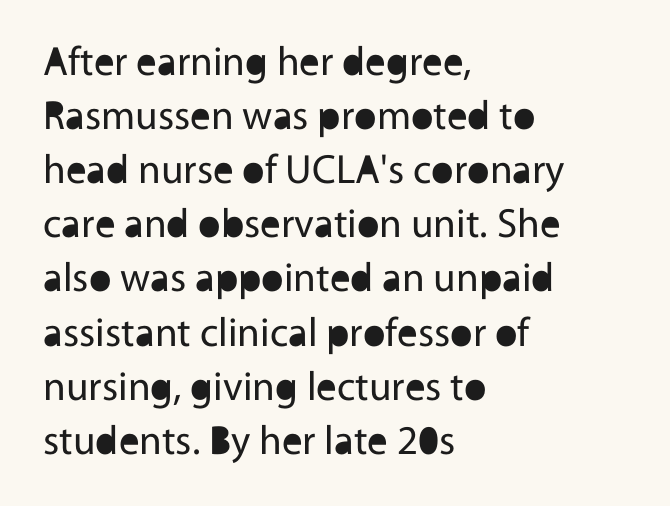
The image shows 41 px regular-weight sans-serif type, upright; set left-aligned, normal line spacing (1.32x), normal letter spacing, not underlined; a medium x-height.
